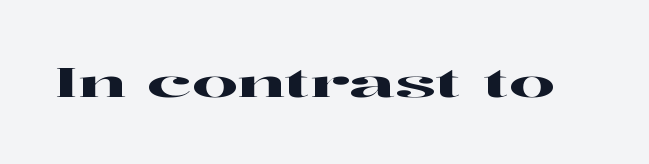
Lines of text with bare space underneath. The tracking reads as untouched default to a designer's eye. You can tell from the footed stems that serif type was used. This is the regular roman posture of the typeface. The rendering uses natural spacing where letterforms have individual widths.
